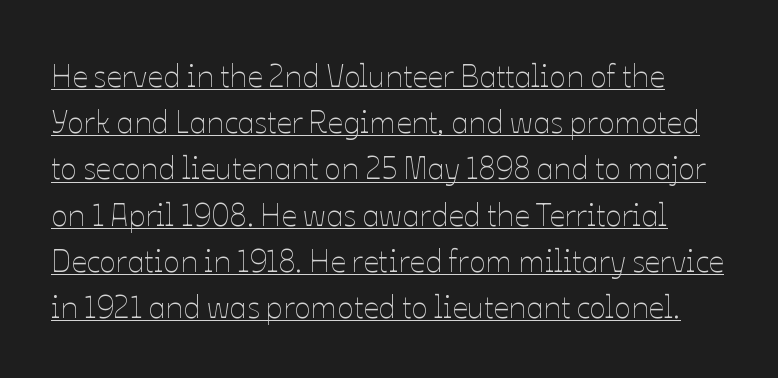
{"italic": "no", "bold": "no", "weight": "thin", "width": "normal", "stroke_contrast": "low", "x_height": "medium", "monospaced": "no", "underline": "yes", "line_spacing": "normal", "line_spacing_ratio": 1.49, "letter_spacing": "normal", "letter_spacing_em": 0.0, "glyph_px": 31}
